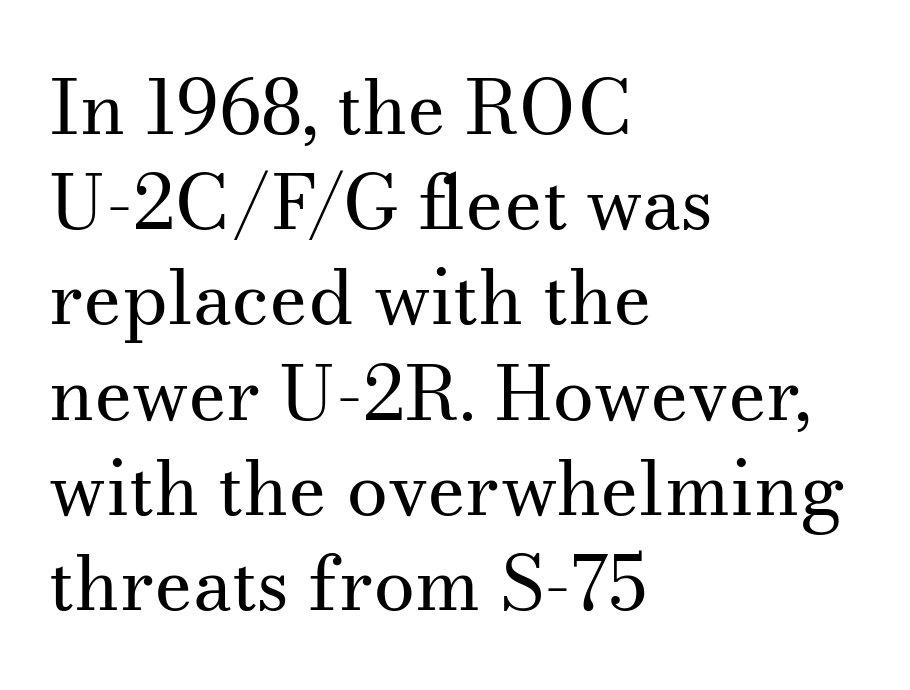
{"serif": "yes", "italic": "no", "bold": "no", "weight": "regular", "width": "normal", "stroke_contrast": "medium", "x_height": "small", "monospaced": "no", "underline": "no", "align": "left", "line_spacing": "normal", "line_spacing_ratio": 1.27, "letter_spacing": "normal", "letter_spacing_em": 0.0, "glyph_px": 75}
